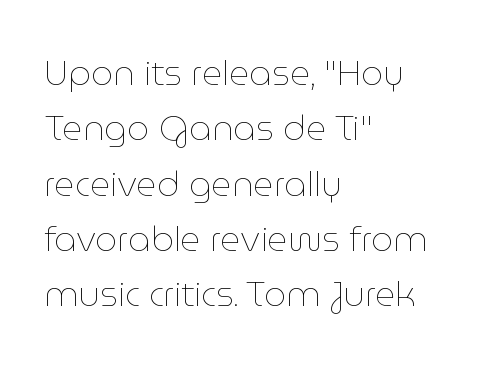
{"italic": "no", "bold": "no", "weight": "thin", "width": "normal", "stroke_contrast": "low", "x_height": "medium", "monospaced": "no", "underline": "no", "align": "left", "line_spacing": "normal", "line_spacing_ratio": 1.58, "letter_spacing": "normal", "letter_spacing_em": 0.0, "glyph_px": 35}
